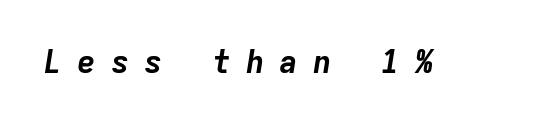
The image shows 31 px bold type, italic (leaning right), monospaced; set unusually wide letter spacing (+0.49 em), not underlined; low stroke contrast and a medium x-height.
